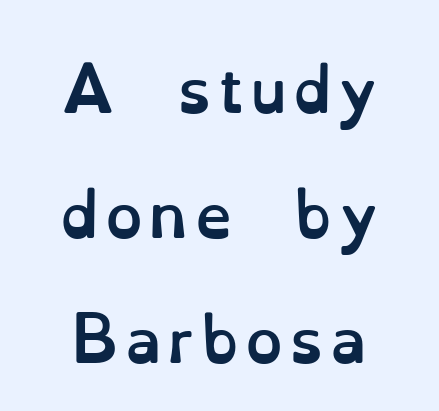
The image shows 59 px semibold type, upright; set centered, loose line spacing (2.12x), not underlined; low stroke contrast and a small x-height.
